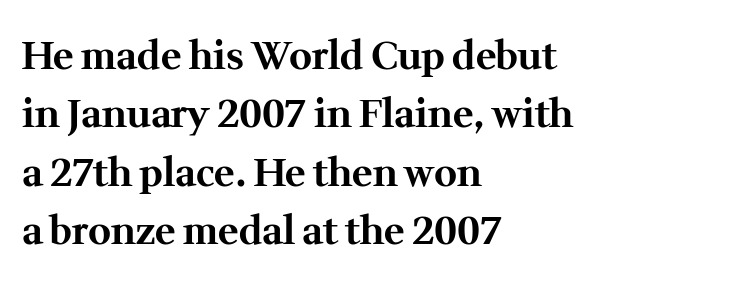
Horizontal bands of white between lines are of average thickness. Bare-footed words on every line. A student would call this left alignment; a typographer would say flush left, rag right. The typeface chosen for these lines features serifs. Observe the ordinary spacing: letters are neighbours, not strangers.
